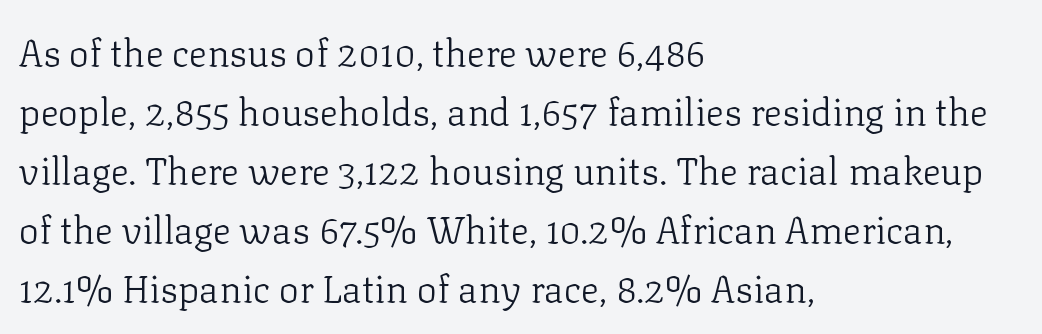
{"serif": "yes", "italic": "no", "bold": "no", "weight": "light", "width": "normal", "stroke_contrast": "low", "x_height": "medium", "monospaced": "no", "underline": "no", "align": "left", "line_spacing": "normal", "line_spacing_ratio": 1.55, "letter_spacing": "normal", "letter_spacing_em": 0.0, "glyph_px": 38}
